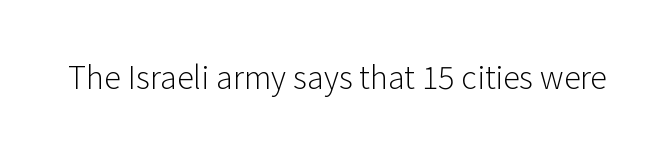
Q: Is the text bold? A: No.
Q: Is the text italic (slanted)? A: No, it is upright.
Q: Is the typeface a serif or a sans-serif typeface? A: Sans-serif.
Q: Is the text underlined? A: No.
Q: Is the spacing between letters normal or unusually wide? A: Normal.
Q: Width (condensed, normal, or wide)? A: Normal.
Q: Stroke contrast? A: Low.
Q: x-height? A: Medium.
Q: Monospaced? A: No.
